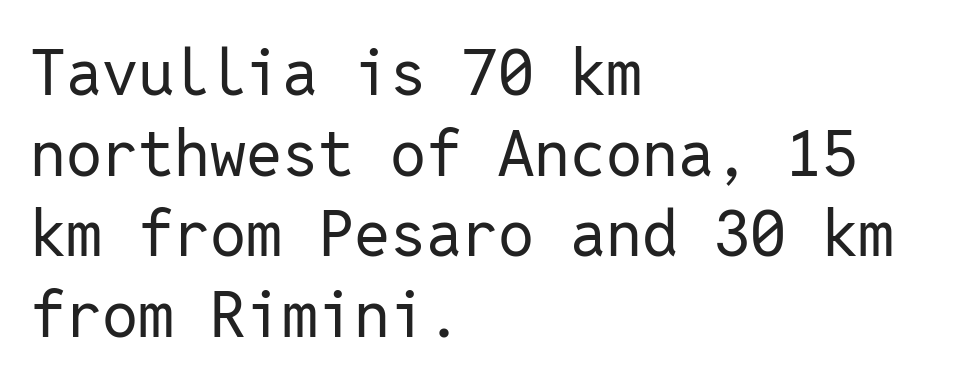
The letters carry no serifs — their stems end cleanly without finishing strokes. The face used here is monospaced, like something from a code editor. Horizontal bands of white between lines are of average thickness. Each row of text sits above clean, open space. Nothing heavy about these letters — not bold at all. A typesetter would call this zero additional tracking.
